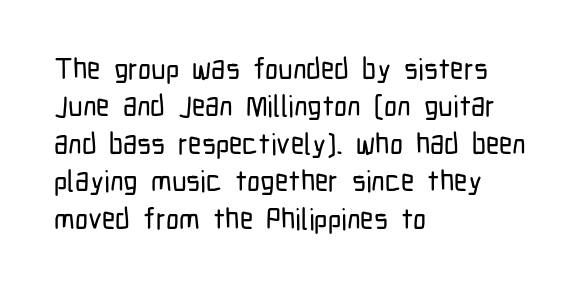
{"serif": "no", "italic": "no", "width": "condensed", "stroke_contrast": "low", "x_height": "medium", "monospaced": "no", "underline": "no", "align": "left", "line_spacing": "normal", "line_spacing_ratio": 1.29, "letter_spacing": "normal", "letter_spacing_em": 0.0, "glyph_px": 29}
